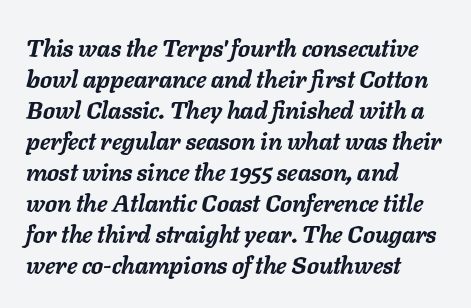
Q: Is the text bold? A: Yes.
Q: Is the text italic (slanted)? A: Yes, it leans right by about 11 degrees.
Q: Is the text underlined? A: No.
Q: How is the paragraph aligned? A: Left-aligned.
Q: Is the spacing between letters normal or unusually wide? A: Normal.
Q: Is the spacing between lines tight, normal or loose? A: Normal.
